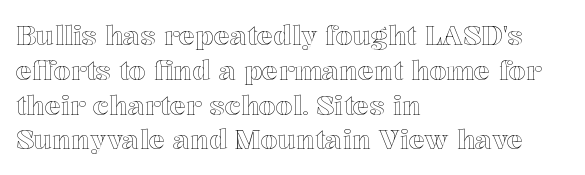
Q: Is the text italic (slanted)? A: No, it is upright.
Q: Is the text underlined? A: No.
Q: How is the paragraph aligned? A: Left-aligned.
Q: Is the spacing between letters normal or unusually wide? A: Normal.
Q: Is the spacing between lines tight, normal or loose? A: Normal.
